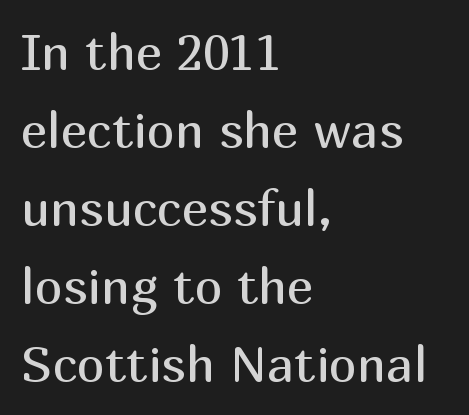
The image shows 50 px regular-weight sans-serif type, upright; set left-aligned, normal line spacing (1.56x), normal letter spacing, not underlined; medium stroke contrast and a medium x-height.
